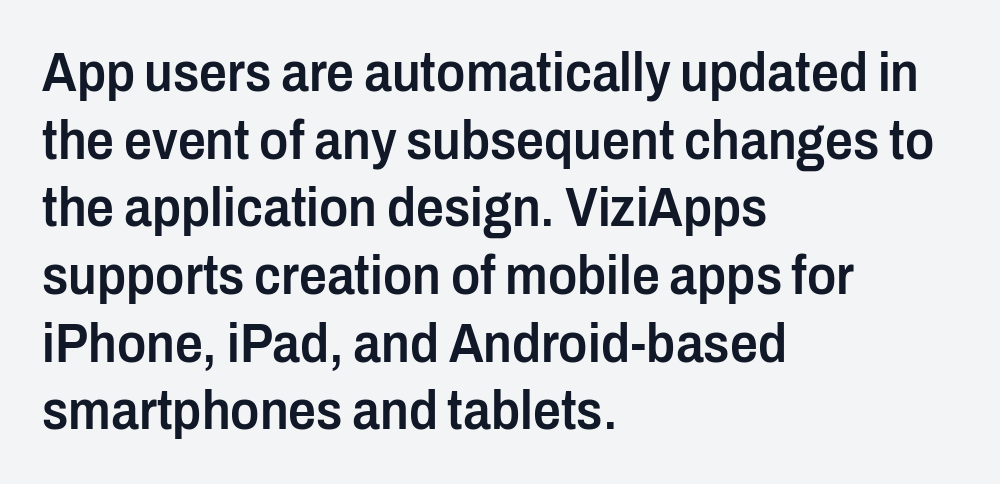
The image shows 55 px semibold, condensed sans-serif type, upright; set left-aligned, line spacing 1.23x, normal letter spacing, not underlined; low stroke contrast and a medium x-height.
